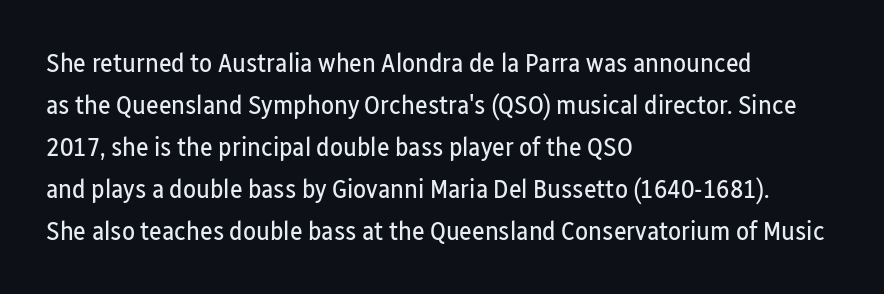
Q: Is the text bold? A: No.
Q: Is the text italic (slanted)? A: No, it is upright.
Q: Is the text underlined? A: No.
Q: How is the paragraph aligned? A: Left-aligned.
Q: Is the spacing between letters normal or unusually wide? A: Normal.
Q: Is the spacing between lines tight, normal or loose? A: Normal.
